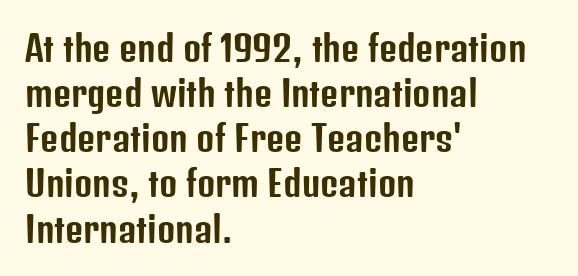
Q: Is the text italic (slanted)? A: No, it is upright.
Q: Is the typeface a serif or a sans-serif typeface? A: Sans-serif.
Q: Is the text underlined? A: No.
Q: How is the paragraph aligned? A: Left-aligned.
Q: Is the spacing between letters normal or unusually wide? A: Normal.
Q: Is the spacing between lines tight, normal or loose? A: Normal.
Q: Width (condensed, normal, or wide)? A: Condensed.
Q: Stroke contrast? A: Low.
Q: x-height? A: Medium.
Q: Monospaced? A: No.
